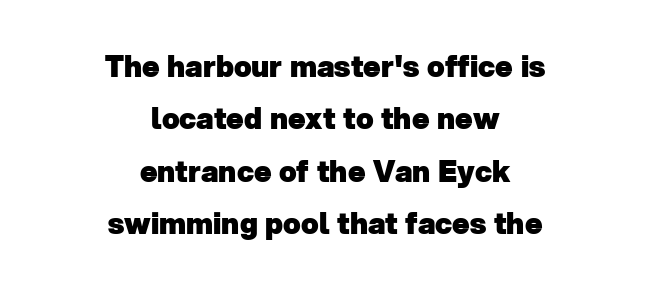
The image shows 29 px heavy sans-serif type; set centered, line spacing 1.81x, normal letter spacing, not underlined; low stroke contrast and a medium x-height.
